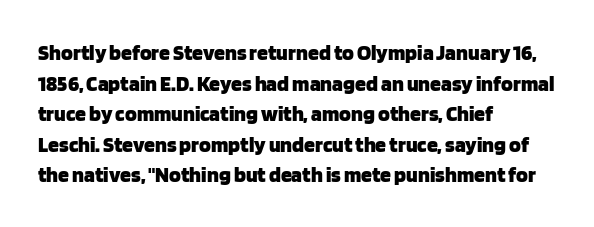
Q: Is the text bold? A: Yes.
Q: Is the text italic (slanted)? A: No, it is upright.
Q: Is the text underlined? A: No.
Q: How is the paragraph aligned? A: Left-aligned.
Q: Is the spacing between letters normal or unusually wide? A: Normal.
Q: Is the spacing between lines tight, normal or loose? A: Normal.
